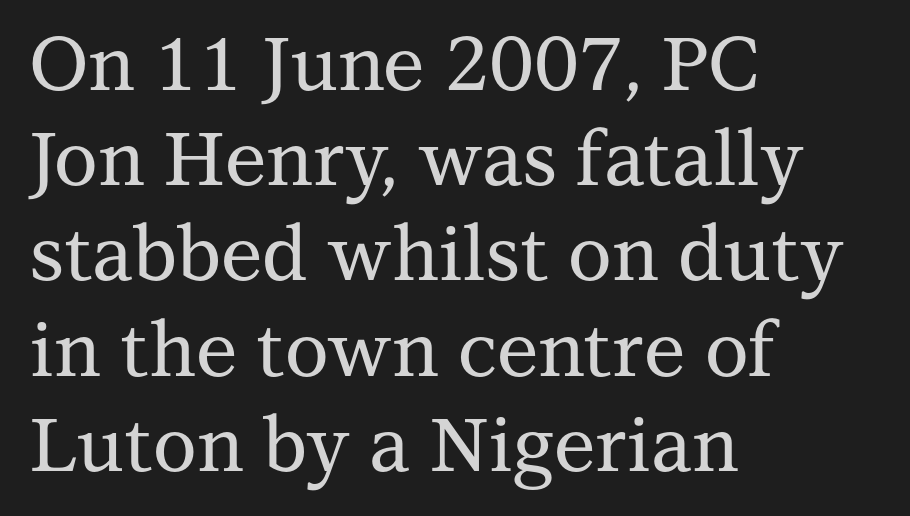
The image shows 75 px serif type, upright; set left-aligned, normal line spacing (1.27x), normal letter spacing, not underlined; medium stroke contrast and a medium x-height.
